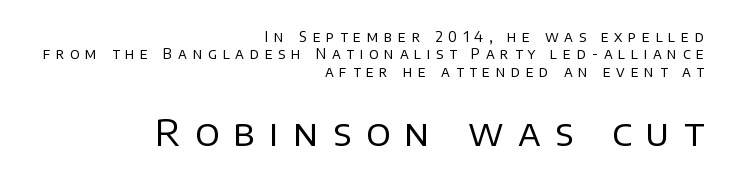
The image shows 36 px regular-weight sans-serif type, upright; set right-aligned, line spacing 1.24x, unusually wide letter spacing (+0.4 em), not underlined; the second (bottom) block is 2.57x larger; low stroke contrast and a large x-height.
